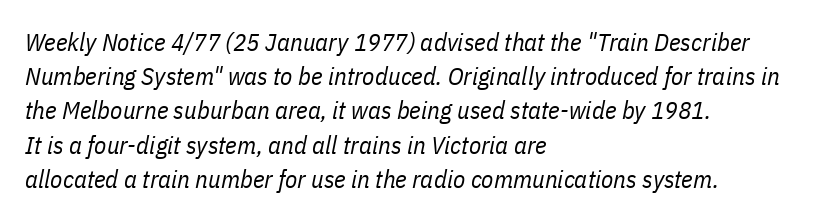
The image shows 25 px text type, italic (leaning right); set left-aligned, normal line spacing (1.37x), normal letter spacing, not underlined.
